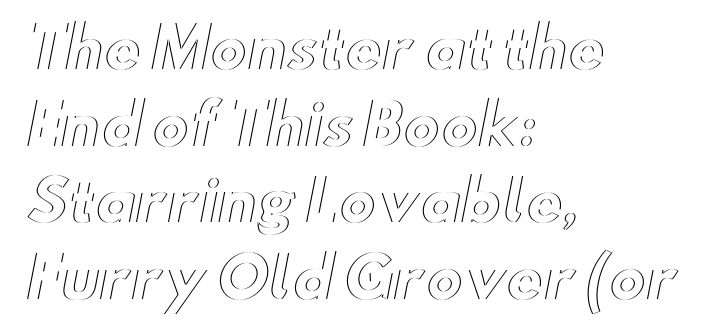
Q: Is the text italic (slanted)? A: Yes.
Q: Is the text underlined? A: No.
Q: How is the paragraph aligned? A: Left-aligned.
Q: Is the spacing between letters normal or unusually wide? A: Normal.
Q: Is the spacing between lines tight, normal or loose? A: Normal.
Q: Width (condensed, normal, or wide)? A: Wide.
Q: x-height? A: Small.
Q: Monospaced? A: No.
